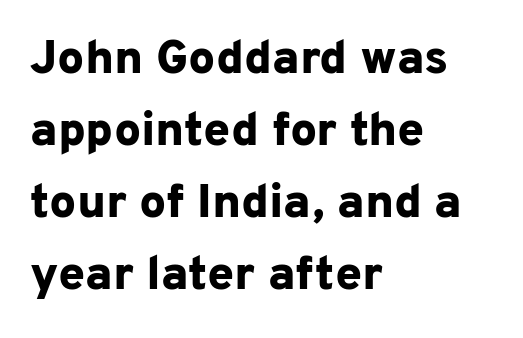
Designer's note — italics off, roman on. Reading down the column, the eye jumps a familiar distance to each next line. Is the letter spacing exaggerated? No — it looks like the ordinary default. The passage shown is not underscored anywhere. Varying glyph widths throughout — classic text-font behaviour.
